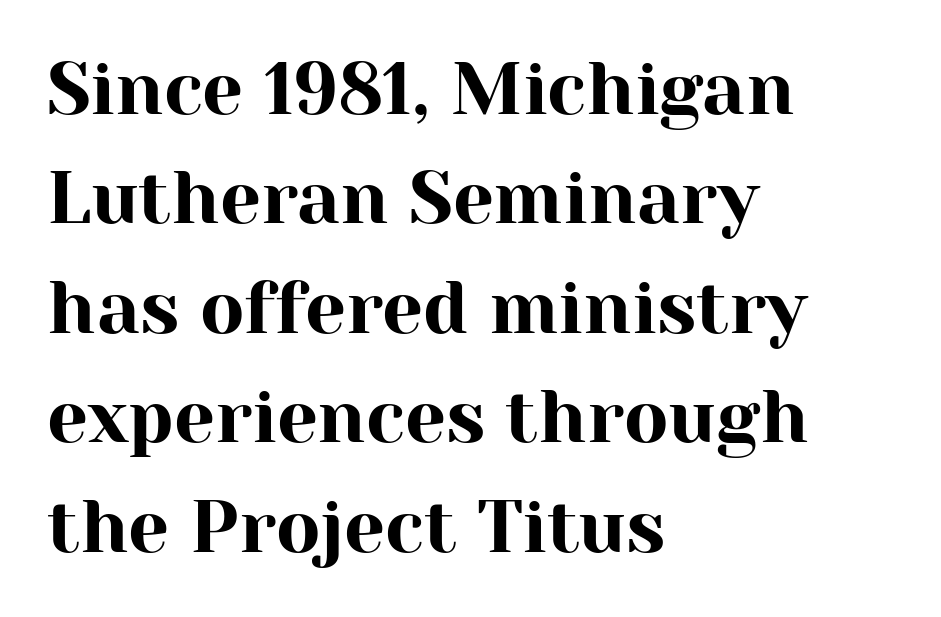
Notice how the stems are strictly vertical — no italics here. Inter-character spacing is left at the font's built-in metrics. Character widths vary here, with narrow letters taking less room than wide ones. The rendering uses a moderate line-height, typical for paragraphs. Short and long lines alike share a common starting point at left.
